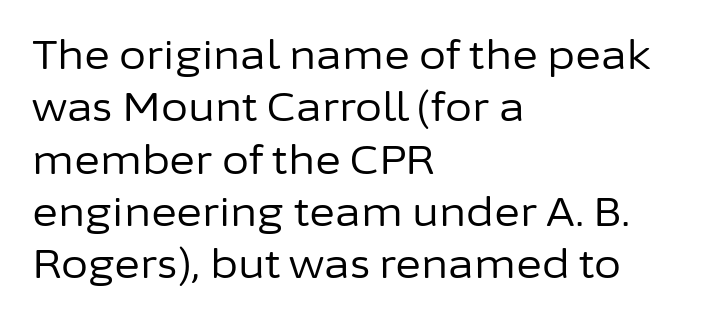
Q: Is the text bold? A: No.
Q: Is the text italic (slanted)? A: No, it is upright.
Q: Is the typeface a serif or a sans-serif typeface? A: Sans-serif.
Q: Is the text underlined? A: No.
Q: How is the paragraph aligned? A: Left-aligned.
Q: Is the spacing between letters normal or unusually wide? A: Normal.
Q: Is the spacing between lines tight, normal or loose? A: Normal.
Q: Width (condensed, normal, or wide)? A: Normal.
Q: Stroke contrast? A: Low.
Q: x-height? A: Medium.
Q: Monospaced? A: No.
